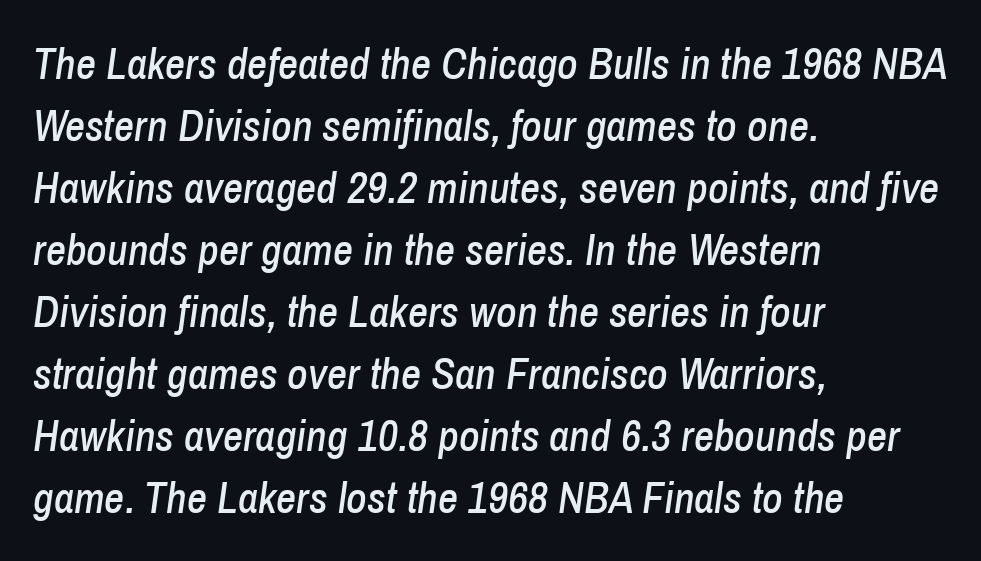
Q: Is the text italic (slanted)? A: Yes, it leans right by about 8 degrees.
Q: Is the text underlined? A: No.
Q: How is the paragraph aligned? A: Left-aligned.
Q: Is the spacing between letters normal or unusually wide? A: Normal.
Q: Is the spacing between lines tight, normal or loose? A: Normal.
Q: Width (condensed, normal, or wide)? A: Condensed.
Q: Stroke contrast? A: Low.
Q: x-height? A: Medium.
Q: Monospaced? A: No.
